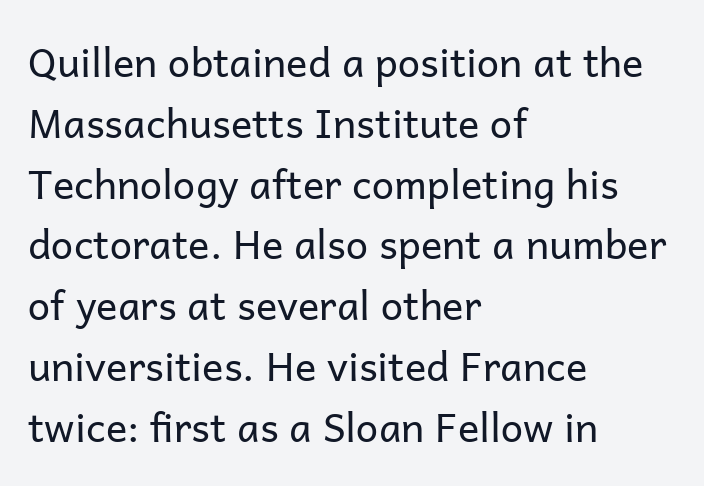
{"serif": "no", "italic": "no", "bold": "no", "weight": "regular", "width": "normal", "stroke_contrast": "low", "x_height": "medium", "monospaced": "no", "underline": "no", "align": "left", "line_spacing": "normal", "line_spacing_ratio": 1.52, "letter_spacing": "normal", "letter_spacing_em": 0.0, "glyph_px": 40}
